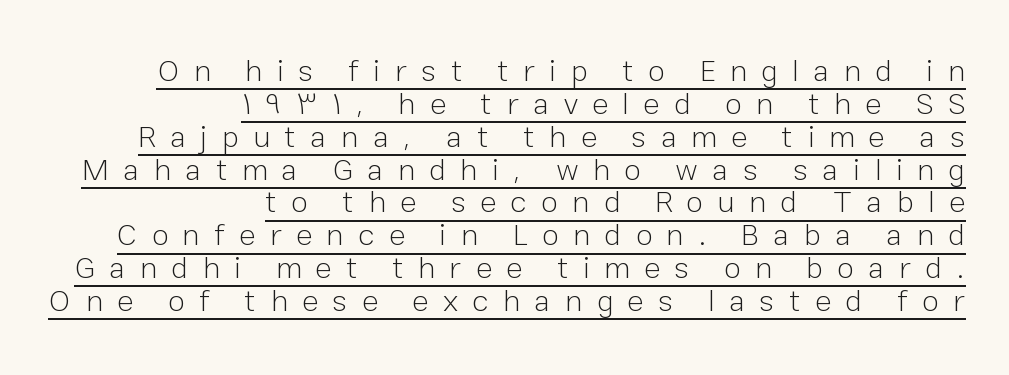
The sample's only ornament is a line tracing under the words. Successive baselines arrive quickly, one right under another. A typesetter would call this proportional, since set widths differ per character. The glyphs in this specimen are sans serif. The axis of the letterforms is exactly vertical. Ink coverage per letter is moderate at most.
